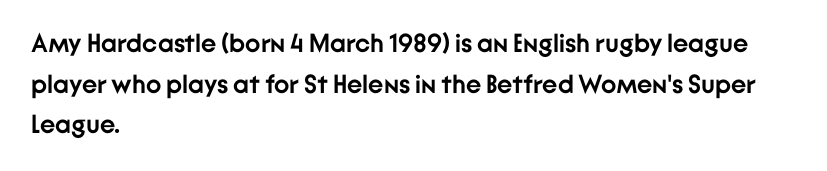
The image shows 26 px bold type, upright; set left-aligned, normal line spacing (1.56x), normal letter spacing, not underlined.
